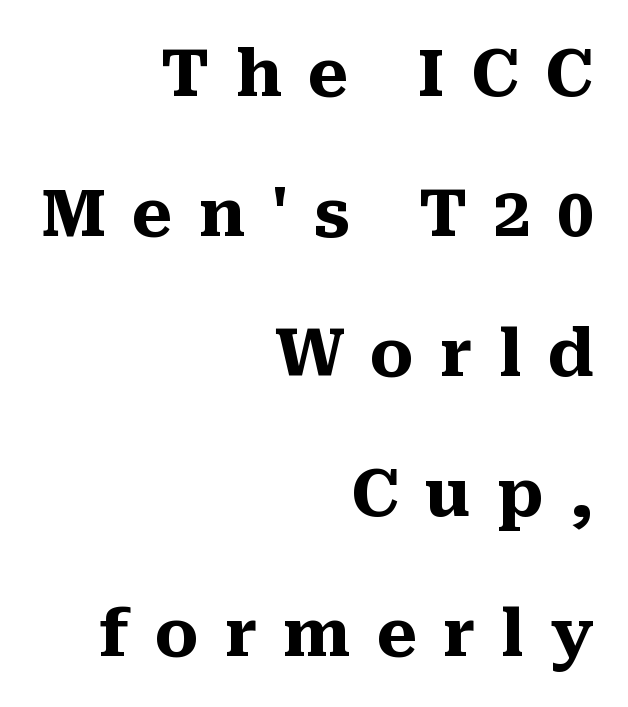
Q: Is the text bold? A: Yes.
Q: Is the text italic (slanted)? A: No, it is upright.
Q: Is the typeface a serif or a sans-serif typeface? A: Serif.
Q: Is the text underlined? A: No.
Q: How is the paragraph aligned? A: Right-aligned.
Q: Is the spacing between letters normal or unusually wide? A: Unusually wide.
Q: Is the spacing between lines tight, normal or loose? A: Loose.
Q: Width (condensed, normal, or wide)? A: Normal.
Q: Stroke contrast? A: Medium.
Q: x-height? A: Medium.
Q: Monospaced? A: No.
